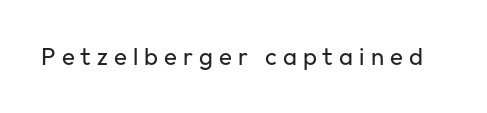
No extra ink here — the face is not bold. The tracking jumps out immediately: characters are airy and widely separated. The letters stand upright; this is a roman face. Has an underline been added? It has not.
